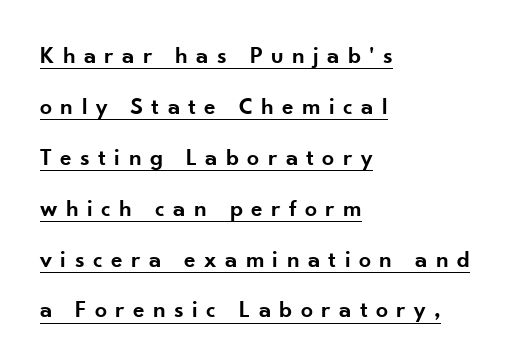
Q: Is the text bold? A: Semi-bold.
Q: Is the text italic (slanted)? A: No, it is upright.
Q: Is the text underlined? A: Yes.
Q: How is the paragraph aligned? A: Left-aligned.
Q: Is the spacing between letters normal or unusually wide? A: Unusually wide.
Q: Is the spacing between lines tight, normal or loose? A: Loose.
